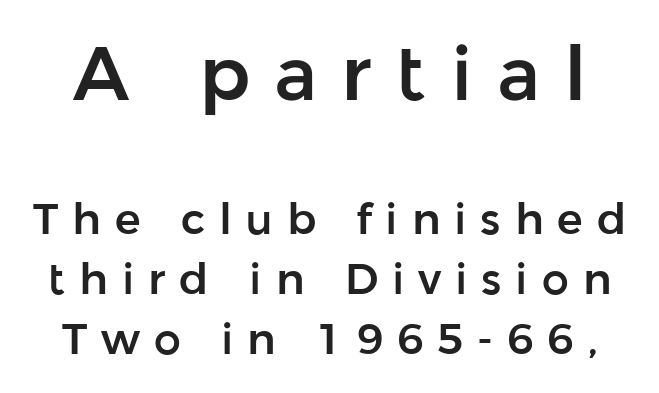
The image shows 75 px sans-serif type, upright; set normal line spacing (1.4x), unusually wide letter spacing (+0.32 em), not underlined; the first (top) block is 1.74x larger; low stroke contrast and a medium x-height.
